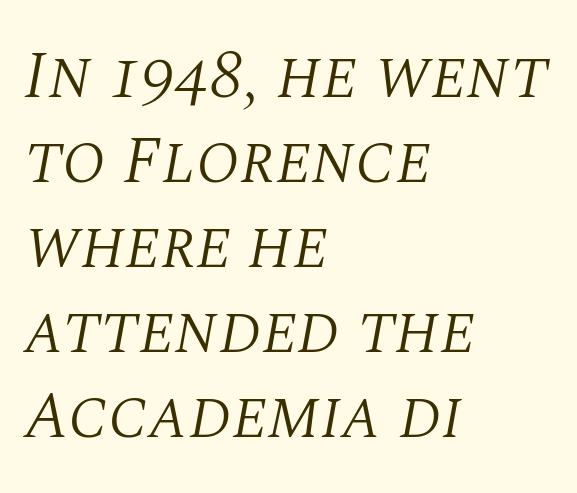
This sample has the flowing, uneven cadence of proportional lettering. Regarding leading, the lines here are spaced in the standard way. Tall strokes in this sample are angled rather than plumb. The letters carry serifs — small finishing strokes at the ends of their stems. Visually the block forms a straight wall on the left and a jagged coastline on the right. What stands out about the letter spacing? Nothing — it is the standard amount.
